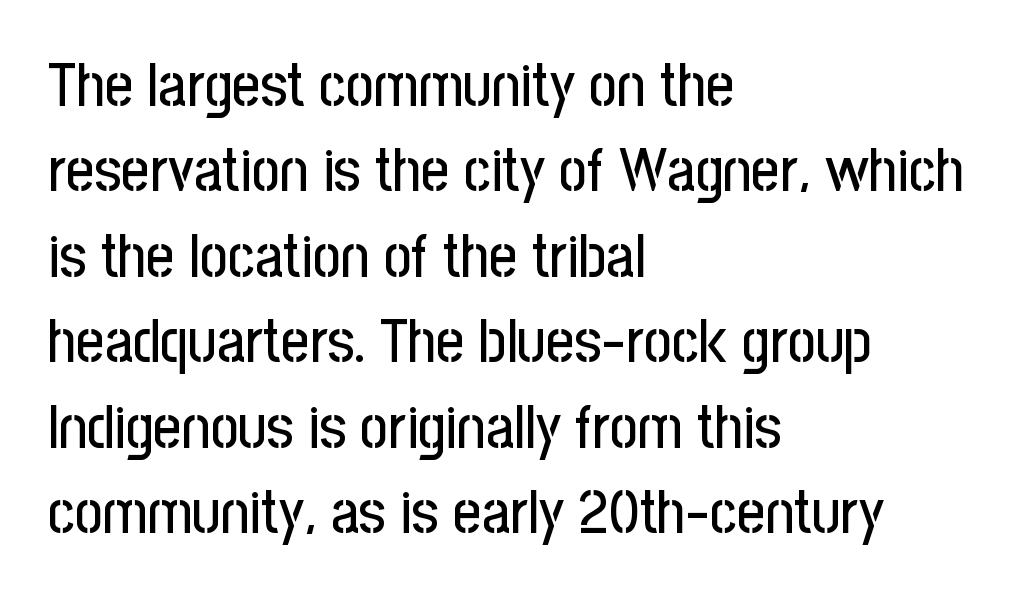
The image shows 61 px condensed sans-serif type, upright; set left-aligned, normal line spacing (1.4x), normal letter spacing, not underlined; low stroke contrast and a medium x-height.
